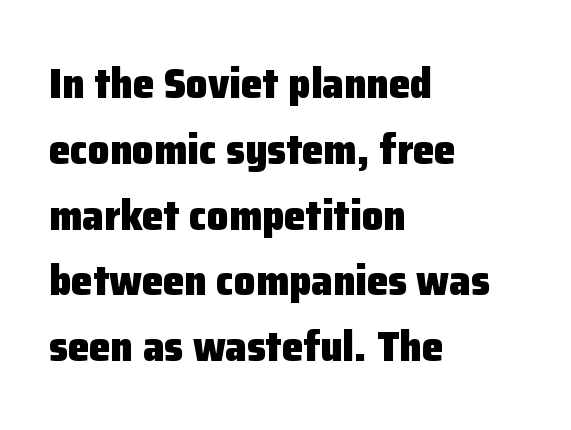
Q: Is the text bold? A: Yes.
Q: Is the text italic (slanted)? A: No, it is upright.
Q: Is the typeface a serif or a sans-serif typeface? A: Sans-serif.
Q: Is the text underlined? A: No.
Q: How is the paragraph aligned? A: Left-aligned.
Q: Is the spacing between letters normal or unusually wide? A: Normal.
Q: Is the spacing between lines tight, normal or loose? A: Normal.
Q: Width (condensed, normal, or wide)? A: Normal.
Q: Stroke contrast? A: Low.
Q: x-height? A: Medium.
Q: Monospaced? A: No.
